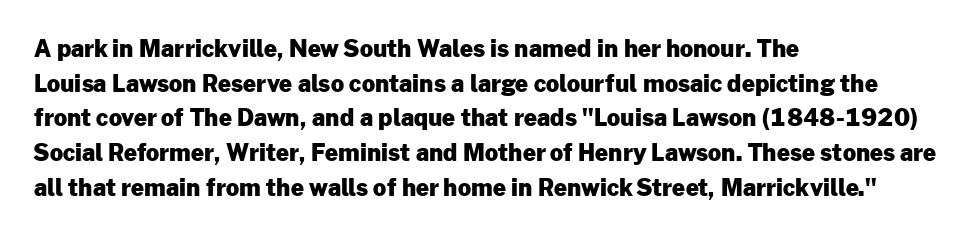
{"italic": "no", "bold": "yes", "underline": "no", "align": "left", "line_spacing": "normal", "line_spacing_ratio": 1.51, "letter_spacing": "normal", "letter_spacing_em": 0.0, "glyph_px": 23}
